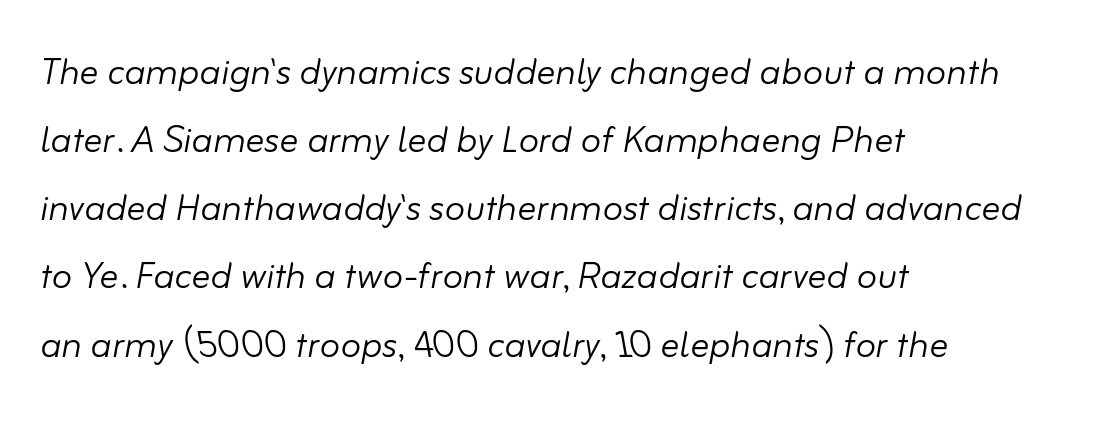
The image shows 47 px light type, italic (leaning right); set left-aligned, normal line spacing (1.45x), normal letter spacing, not underlined; low stroke contrast and a small x-height.
